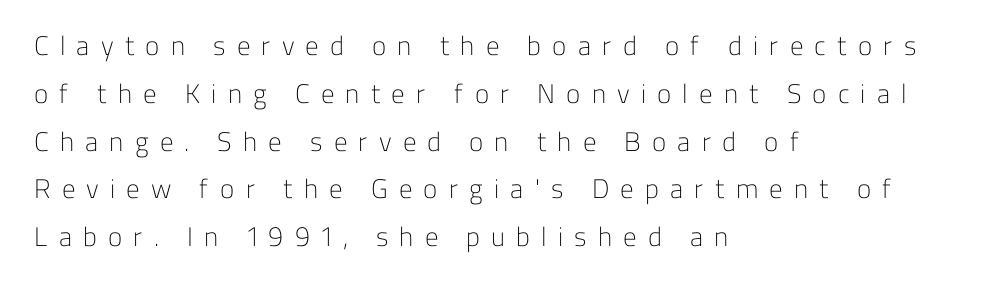
Alignment: flush left. A bare baseline throughout the passage. Posture: vertical. This sample uses expanded letter spacing, leaving extra air between glyphs. Stems and bowls with no extra thickness — not bold.
